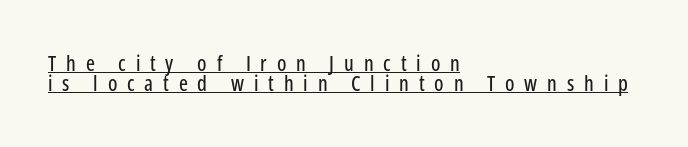
The image shows 21 px text type, upright; set left-aligned, tight line spacing (0.96x), unusually wide letter spacing (+0.47 em), underlined.
